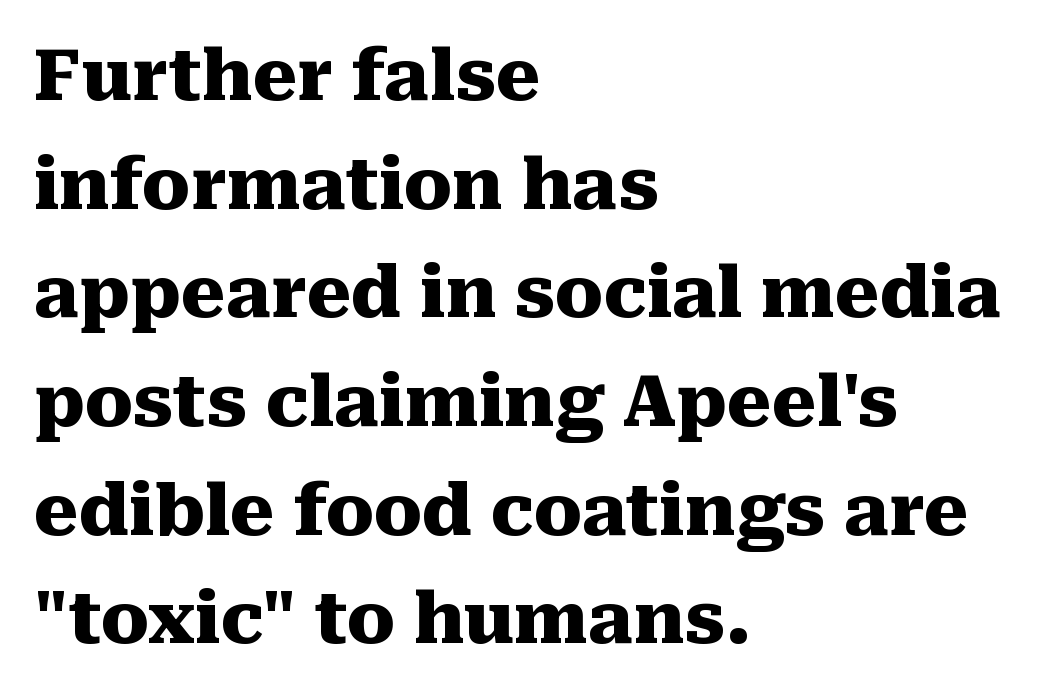
{"serif": "yes", "italic": "no", "bold": "yes", "weight": "heavy", "width": "normal", "stroke_contrast": "medium", "x_height": "medium", "monospaced": "no", "underline": "no", "align": "left", "line_spacing": "normal", "line_spacing_ratio": 1.53, "letter_spacing": "normal", "letter_spacing_em": 0.0, "glyph_px": 71}
